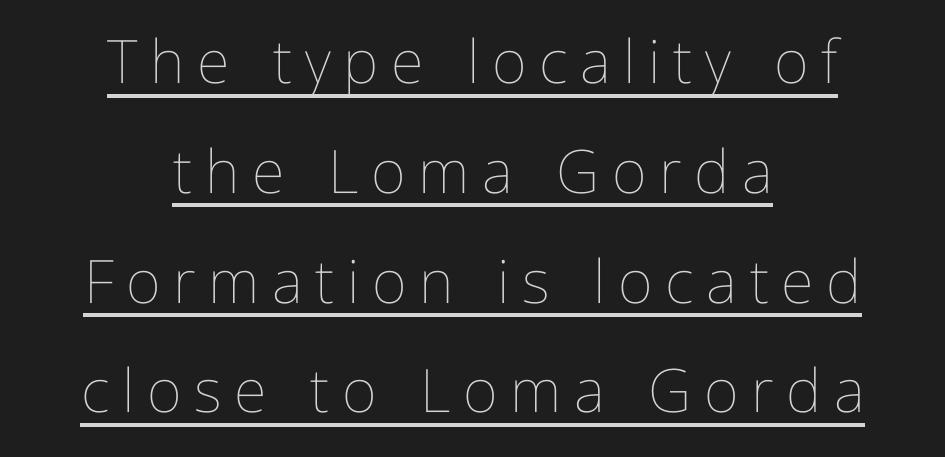
{"italic": "no", "bold": "no", "weight": "thin", "width": "condensed", "stroke_contrast": "low", "x_height": "medium", "monospaced": "no", "underline": "yes", "align": "center", "line_spacing_ratio": 1.83, "letter_spacing": "wide", "letter_spacing_em": 0.21, "glyph_px": 60}
